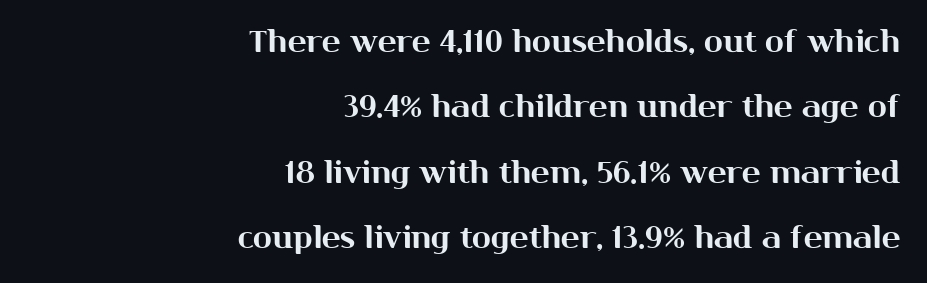
{"serif": "no", "italic": "no", "width": "normal", "stroke_contrast": "medium", "x_height": "medium", "monospaced": "no", "underline": "no", "align": "right", "line_spacing": "loose", "line_spacing_ratio": 2.11, "letter_spacing": "normal", "letter_spacing_em": 0.0, "glyph_px": 31}
